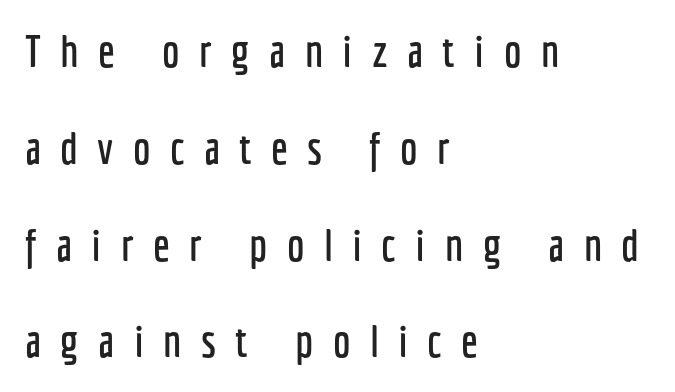
The image shows 44 px condensed sans-serif type, upright; set left-aligned, loose line spacing (2.2x), unusually wide letter spacing (+0.44 em), not underlined; low stroke contrast and a medium x-height.
